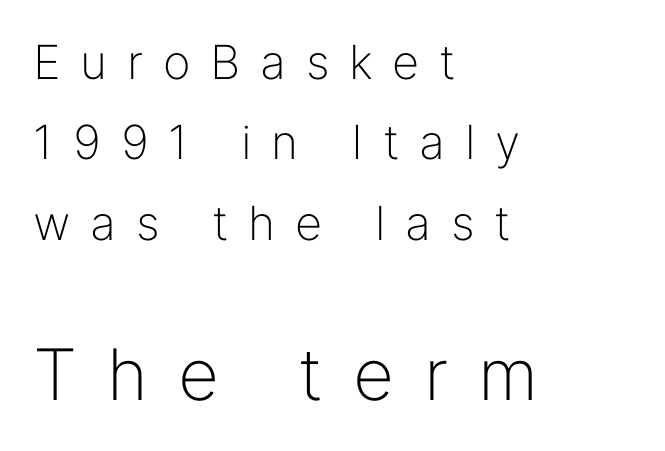
Does the lettering tilt? It doesn't — this is upright. If you drew a ruler down the left edge, every line would touch it. Type size steps up from the first block to the second. Font category for this specimen: sans-serif.
